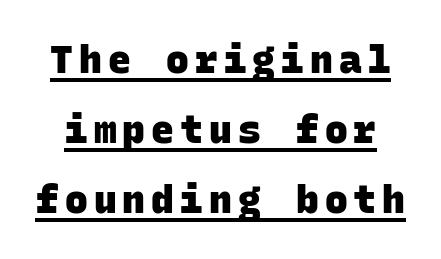
Q: Is the text bold? A: Yes.
Q: Is the typeface a serif or a sans-serif typeface? A: Sans-serif.
Q: Is the text underlined? A: Yes.
Q: Width (condensed, normal, or wide)? A: Normal.
Q: Stroke contrast? A: Low.
Q: x-height? A: Large.
Q: Monospaced? A: Yes.
